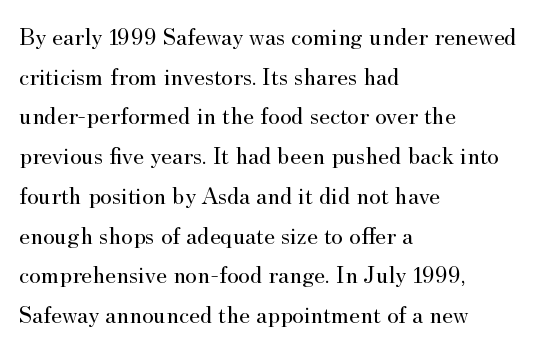
{"italic": "no", "bold": "no", "underline": "no", "align": "left", "line_spacing": "normal", "line_spacing_ratio": 1.59, "letter_spacing": "normal", "letter_spacing_em": 0.0, "glyph_px": 25}
